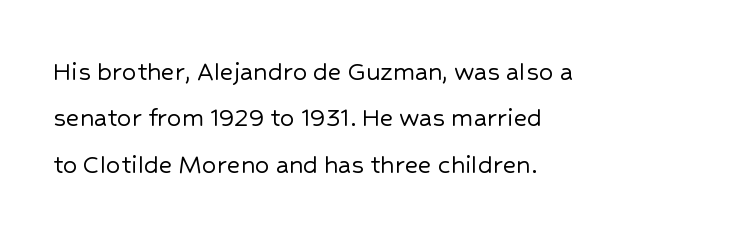
Q: Is the text italic (slanted)? A: No, it is upright.
Q: Is the typeface a serif or a sans-serif typeface? A: Sans-serif.
Q: Is the text underlined? A: No.
Q: How is the paragraph aligned? A: Left-aligned.
Q: Is the spacing between letters normal or unusually wide? A: Normal.
Q: Is the spacing between lines tight, normal or loose? A: Normal.
Q: Width (condensed, normal, or wide)? A: Normal.
Q: Stroke contrast? A: Low.
Q: x-height? A: Medium.
Q: Monospaced? A: No.
